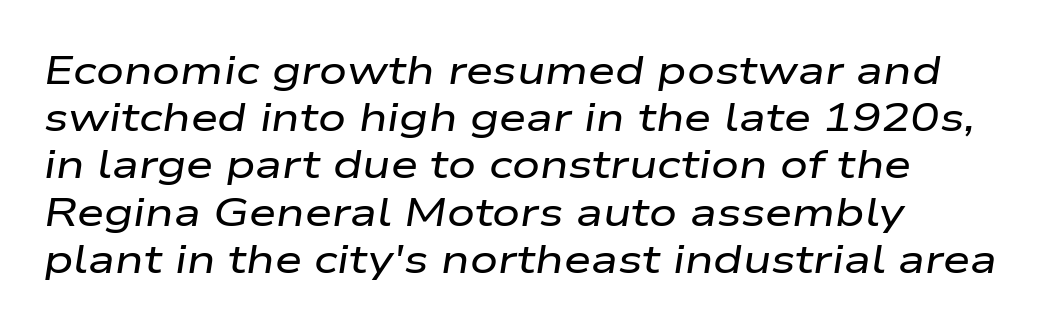
Q: Is the text italic (slanted)? A: Yes, it leans right by about 9 degrees.
Q: Is the text underlined? A: No.
Q: How is the paragraph aligned? A: Left-aligned.
Q: Is the spacing between letters normal or unusually wide? A: Normal.
Q: Width (condensed, normal, or wide)? A: Wide.
Q: Stroke contrast? A: Low.
Q: x-height? A: Medium.
Q: Monospaced? A: No.
